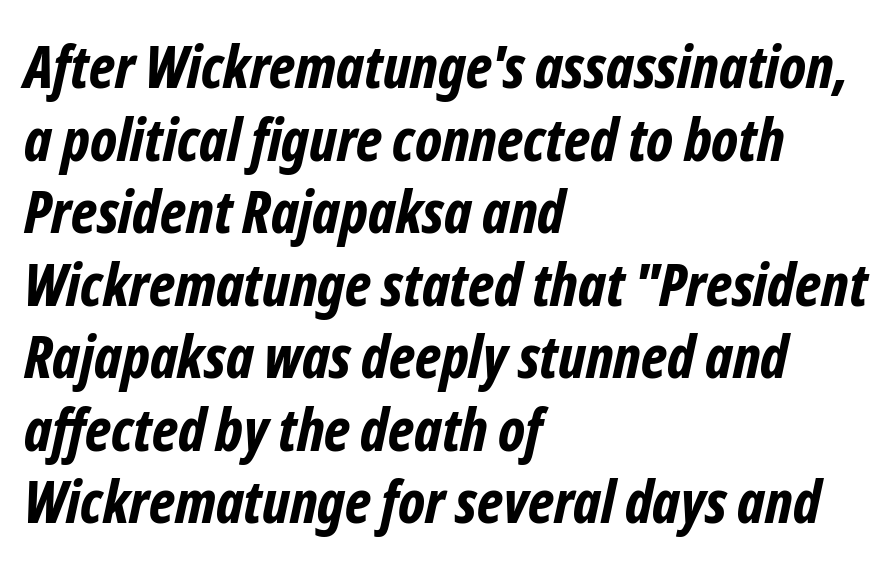
The image shows 59 px bold, condensed type, italic (leaning right); set left-aligned, line spacing 1.23x, normal letter spacing, not underlined; low stroke contrast and a medium x-height.
